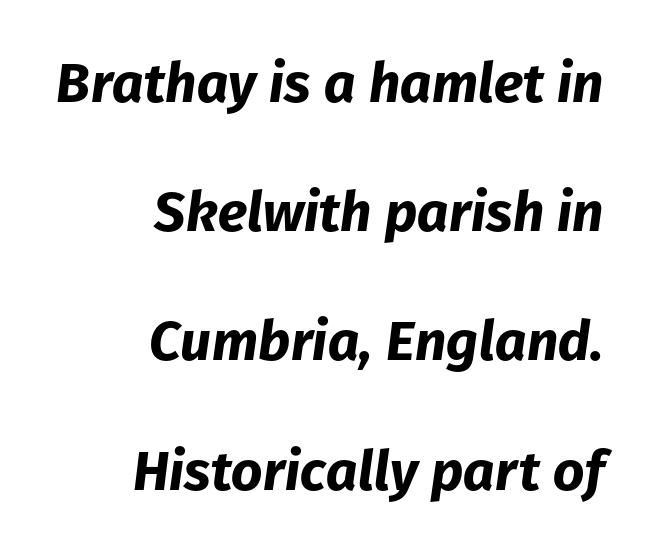
{"italic": "yes", "lean": "right", "slant_degrees": 8, "bold": "yes", "weight": "bold", "width": "normal", "stroke_contrast": "low", "x_height": "medium", "monospaced": "no", "underline": "no", "align": "right", "line_spacing": "loose", "line_spacing_ratio": 2.35, "letter_spacing": "normal", "letter_spacing_em": 0.0, "glyph_px": 55}
